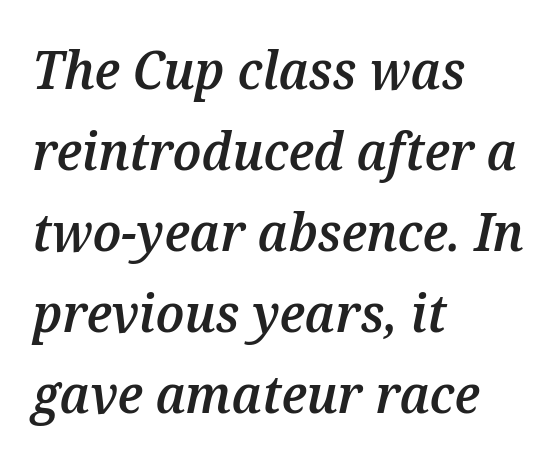
Is this a fixed-width face? No — the glyphs have proportional, varying widths. This is the in-between weight designers call semibold or demi. This rendering leaves character spacing at its baseline value. This sample keeps an unexceptional amount of space between lines. Lines of text with bare space underneath. If you drew a ruler down the left edge, every line would touch it.
